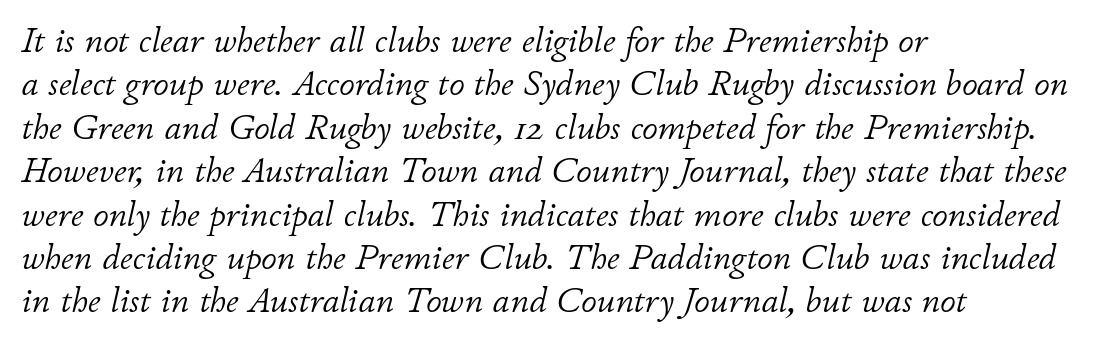
The image shows 35 px light type, italic (leaning right); set left-aligned, line spacing 1.24x, normal letter spacing, not underlined; low stroke contrast and a small x-height.
